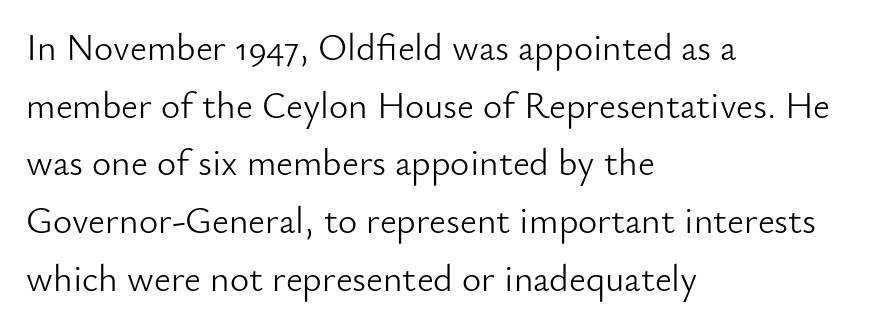
{"serif": "no", "italic": "no", "bold": "no", "weight": "light", "width": "normal", "stroke_contrast": "low", "x_height": "small", "monospaced": "no", "underline": "no", "align": "left", "line_spacing": "normal", "line_spacing_ratio": 1.56, "letter_spacing": "normal", "letter_spacing_em": 0.0, "glyph_px": 37}
